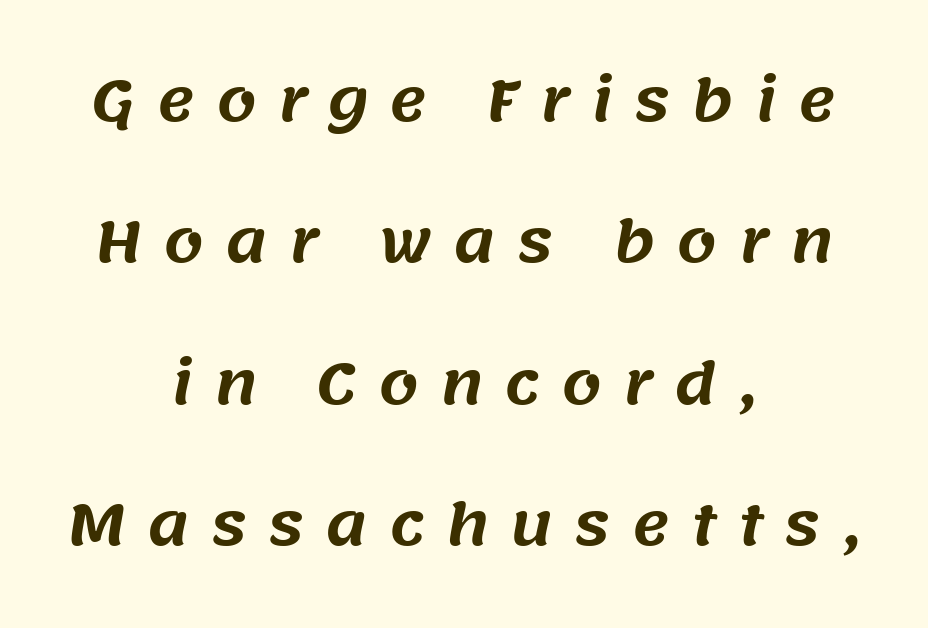
Q: Is the typeface a serif or a sans-serif typeface? A: Sans-serif.
Q: Is the text underlined? A: No.
Q: How is the paragraph aligned? A: Centered.
Q: Is the spacing between letters normal or unusually wide? A: Unusually wide.
Q: Is the spacing between lines tight, normal or loose? A: Loose.
Q: Width (condensed, normal, or wide)? A: Normal.
Q: Stroke contrast? A: Medium.
Q: x-height? A: Large.
Q: Monospaced? A: No.
